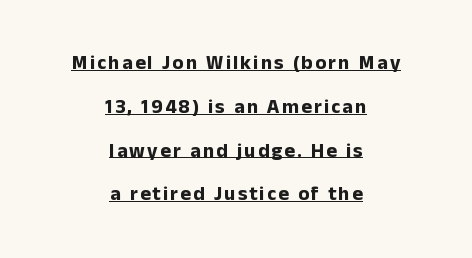
{"italic": "no", "bold": "yes", "underline": "yes", "align": "center", "line_spacing": "loose", "line_spacing_ratio": 2.19, "glyph_px": 20}
